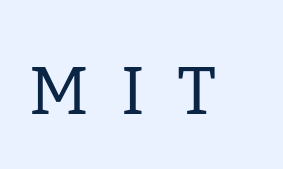
{"serif": "yes", "italic": "no", "bold": "no", "weight": "regular", "width": "normal", "stroke_contrast": "low", "x_height": "medium", "monospaced": "no", "underline": "no", "letter_spacing": "wide", "letter_spacing_em": 0.48, "glyph_px": 67}
